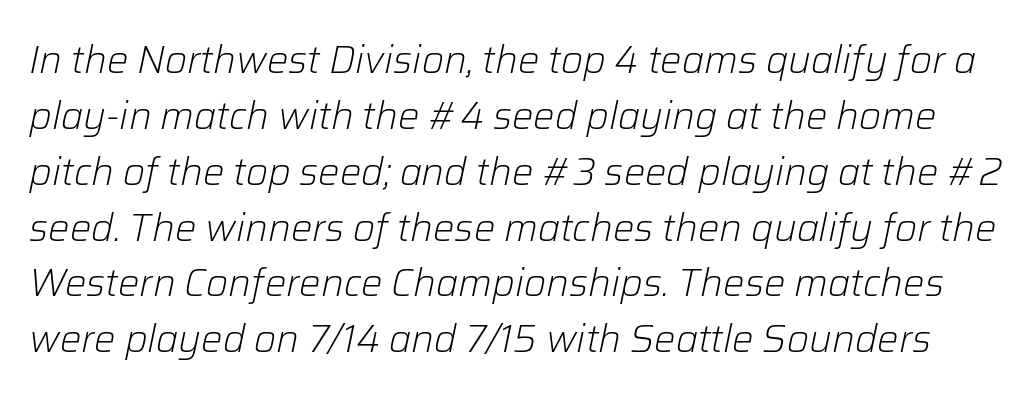
The image shows 38 px light type, italic (leaning right); set normal line spacing (1.47x), normal letter spacing, not underlined; low stroke contrast and a medium x-height.
